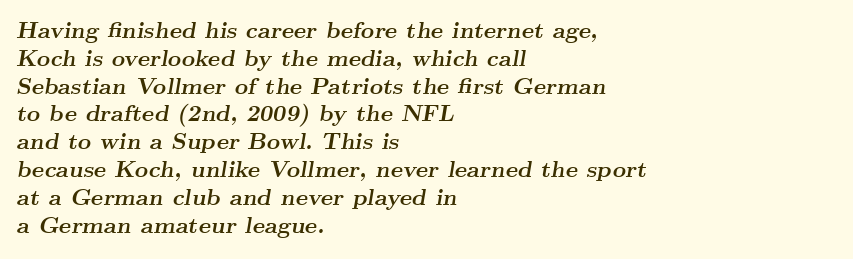
The image shows 23 px bold type, italic (leaning right); set left-aligned, line spacing 1.21x, normal letter spacing, not underlined.
